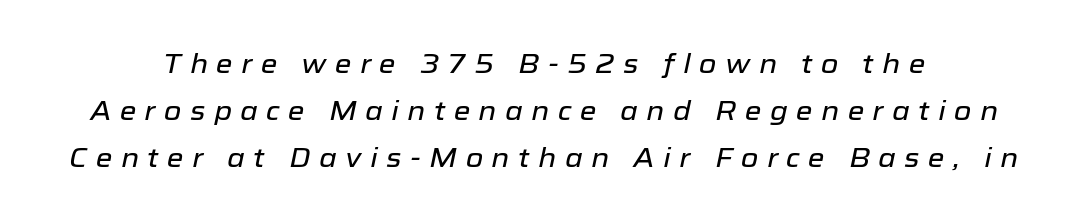
{"italic": "yes", "lean": "right", "slant_degrees": 12, "underline": "no", "line_spacing_ratio": 1.75, "letter_spacing": "wide", "letter_spacing_em": 0.31, "glyph_px": 27}
